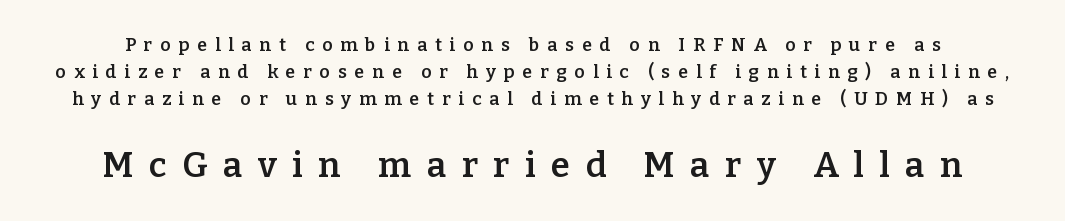
Q: Is the text bold? A: Semi-bold.
Q: Is the text italic (slanted)? A: No, it is upright.
Q: Is the typeface a serif or a sans-serif typeface? A: Serif.
Q: Is the text underlined? A: No.
Q: Is the spacing between letters normal or unusually wide? A: Unusually wide.
Q: Is the spacing between lines tight, normal or loose? A: Normal.
Q: Which block of text is set in a larger size, the first (top) or the second (bottom)? A: The second (bottom) one.
Q: Width (condensed, normal, or wide)? A: Normal.
Q: Stroke contrast? A: Low.
Q: x-height? A: Medium.
Q: Monospaced? A: No.
